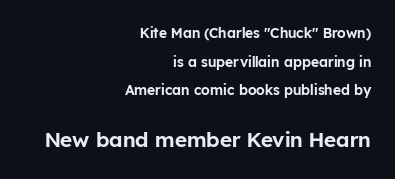
{"italic": "no", "underline": "no", "align": "right", "line_spacing": "loose", "line_spacing_ratio": 2.04, "letter_spacing": "normal", "letter_spacing_em": 0.0, "larger_block": "second", "size_ratio": 1.5, "glyph_px": 21}
